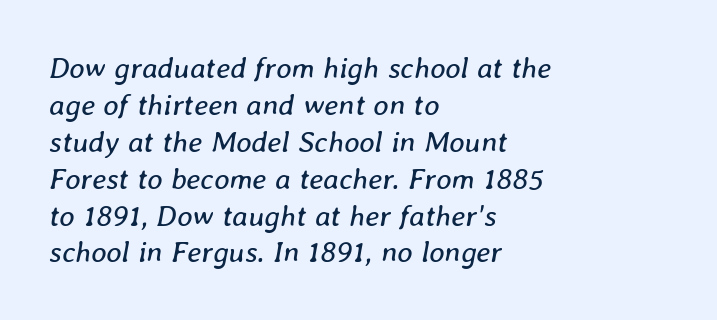
The image shows 30 px regular-weight type, italic (leaning right); set left-aligned, line spacing 1.23x, normal letter spacing, not underlined; low stroke contrast and a medium x-height.
